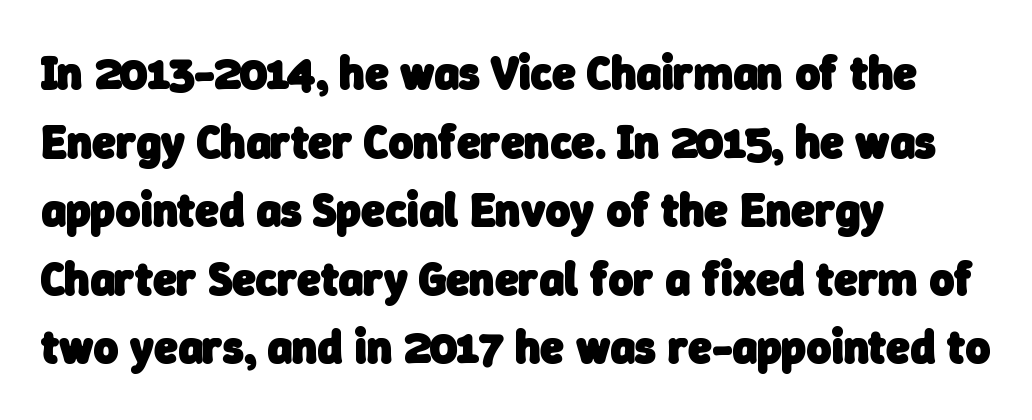
Q: Is the text bold? A: Yes.
Q: Is the typeface a serif or a sans-serif typeface? A: Sans-serif.
Q: Is the text underlined? A: No.
Q: How is the paragraph aligned? A: Left-aligned.
Q: Is the spacing between letters normal or unusually wide? A: Normal.
Q: Is the spacing between lines tight, normal or loose? A: Normal.
Q: Width (condensed, normal, or wide)? A: Normal.
Q: Stroke contrast? A: Low.
Q: x-height? A: Medium.
Q: Monospaced? A: No.
